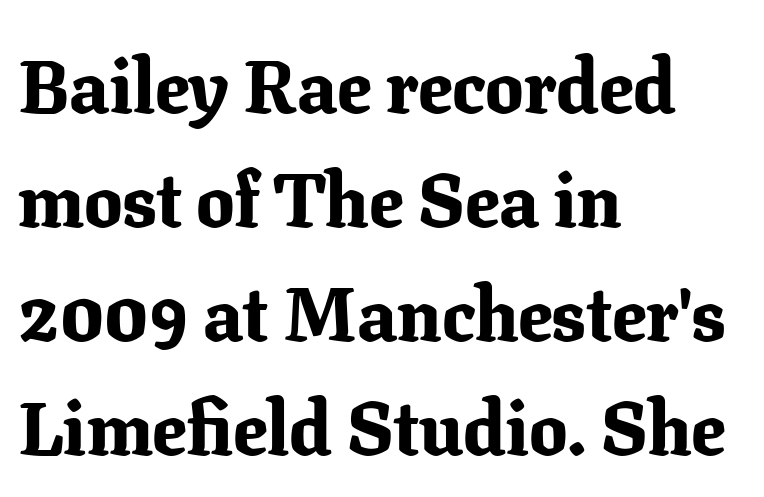
What weight is shown? A full bold with thick strokes. The axis of the letterforms is exactly vertical. A typesetter would call this leading conventional body-copy spacing. Serifs: yes, visible at the terminals of the letterforms. Note the varied advance widths — an 'i' is clearly narrower than an 'm'.
